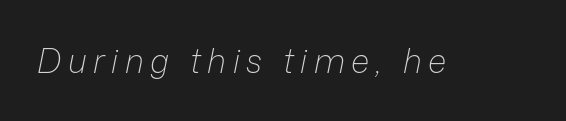
{"italic": "yes", "lean": "right", "slant_degrees": 12, "bold": "no", "weight": "light", "width": "normal", "stroke_contrast": "low", "x_height": "medium", "monospaced": "no", "underline": "no", "letter_spacing": "wide", "letter_spacing_em": 0.2, "glyph_px": 33}
